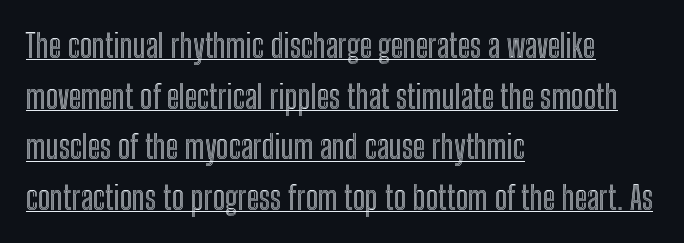
Q: Is the text italic (slanted)? A: No, it is upright.
Q: Is the text underlined? A: Yes.
Q: How is the paragraph aligned? A: Left-aligned.
Q: Is the spacing between letters normal or unusually wide? A: Normal.
Q: Is the spacing between lines tight, normal or loose? A: Normal.
Q: Width (condensed, normal, or wide)? A: Condensed.
Q: x-height? A: Medium.
Q: Monospaced? A: No.
